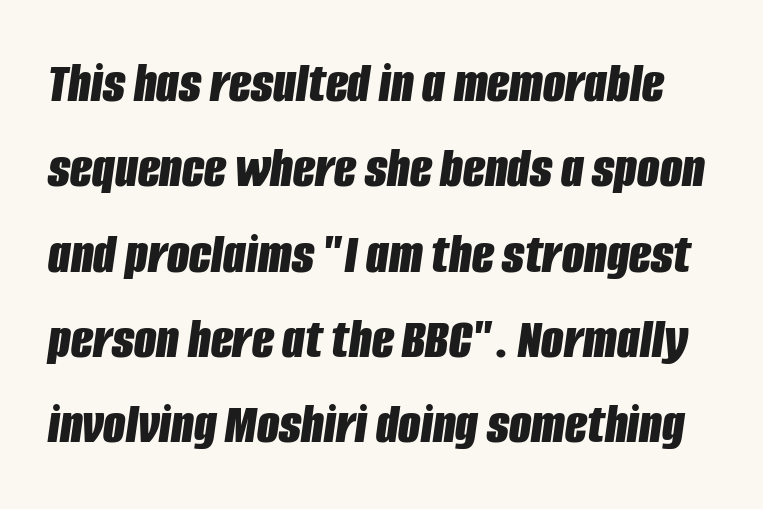
Q: Is the text bold? A: Yes.
Q: Is the text italic (slanted)? A: Yes, it leans right by about 8 degrees.
Q: Is the text underlined? A: No.
Q: Is the spacing between letters normal or unusually wide? A: Normal.
Q: Is the spacing between lines tight, normal or loose? A: Normal.
Q: Width (condensed, normal, or wide)? A: Condensed.
Q: Stroke contrast? A: Low.
Q: x-height? A: Large.
Q: Monospaced? A: No.
